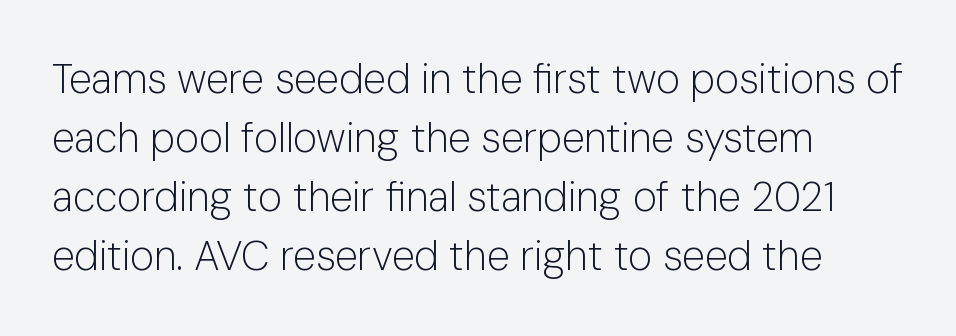
Q: Is the text bold? A: No.
Q: Is the text italic (slanted)? A: No, it is upright.
Q: Is the typeface a serif or a sans-serif typeface? A: Sans-serif.
Q: Is the text underlined? A: No.
Q: How is the paragraph aligned? A: Left-aligned.
Q: Is the spacing between letters normal or unusually wide? A: Normal.
Q: Is the spacing between lines tight, normal or loose? A: Normal.
Q: Width (condensed, normal, or wide)? A: Normal.
Q: Stroke contrast? A: Low.
Q: x-height? A: Medium.
Q: Monospaced? A: No.
